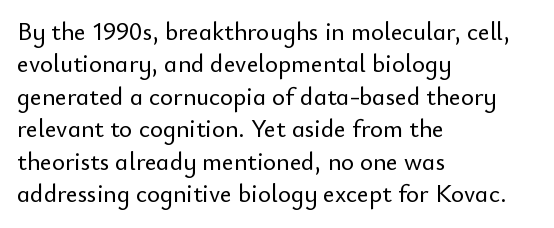
Q: Is the text italic (slanted)? A: No, it is upright.
Q: Is the text underlined? A: No.
Q: How is the paragraph aligned? A: Left-aligned.
Q: Is the spacing between letters normal or unusually wide? A: Normal.
Q: Is the spacing between lines tight, normal or loose? A: Normal.
